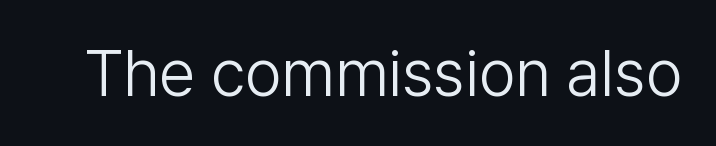
The image shows 65 px light sans-serif type, upright; set normal letter spacing, not underlined; low stroke contrast and a medium x-height.
